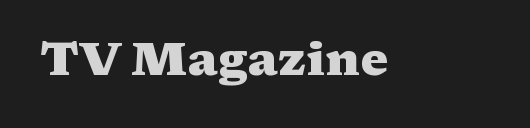
The image shows 47 px heavy, wide serif type, upright; set normal letter spacing, not underlined; medium stroke contrast and a medium x-height.
